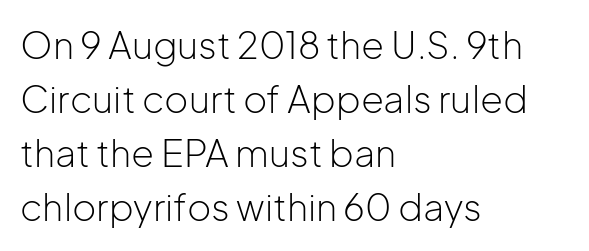
Q: Is the text bold? A: No.
Q: Is the text italic (slanted)? A: No, it is upright.
Q: Is the typeface a serif or a sans-serif typeface? A: Sans-serif.
Q: Is the text underlined? A: No.
Q: How is the paragraph aligned? A: Left-aligned.
Q: Is the spacing between letters normal or unusually wide? A: Normal.
Q: Is the spacing between lines tight, normal or loose? A: Normal.
Q: Width (condensed, normal, or wide)? A: Normal.
Q: Stroke contrast? A: Low.
Q: x-height? A: Medium.
Q: Monospaced? A: No.
